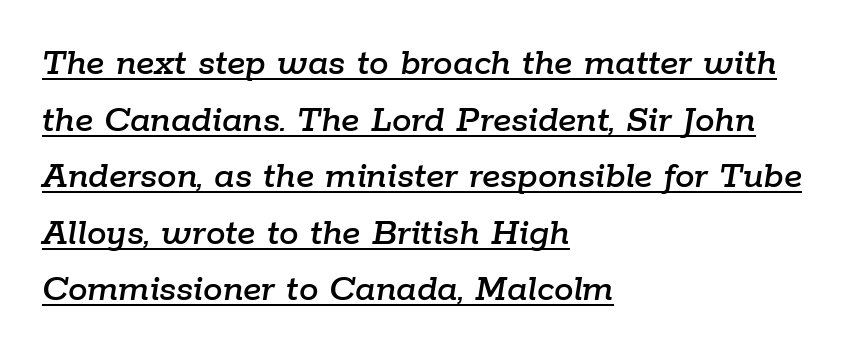
Q: Is the text italic (slanted)? A: Yes, it leans right by about 9 degrees.
Q: Is the text underlined? A: Yes.
Q: How is the paragraph aligned? A: Left-aligned.
Q: Is the spacing between letters normal or unusually wide? A: Normal.
Q: Is the spacing between lines tight, normal or loose? A: Normal.
Q: Width (condensed, normal, or wide)? A: Normal.
Q: Stroke contrast? A: Low.
Q: x-height? A: Medium.
Q: Monospaced? A: No.
